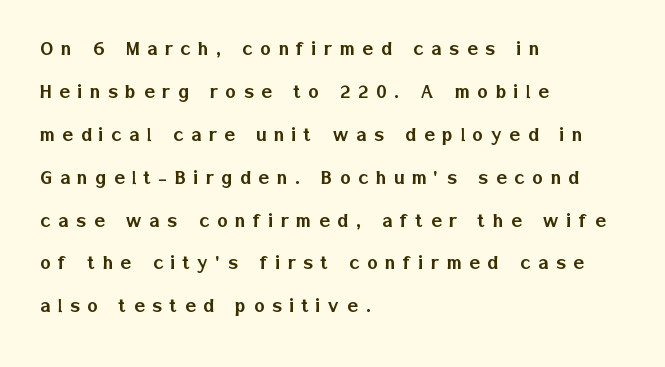
The image shows 22 px text type, upright; set left-aligned, loose line spacing (1.95x), unusually wide letter spacing (+0.35 em), not underlined.
